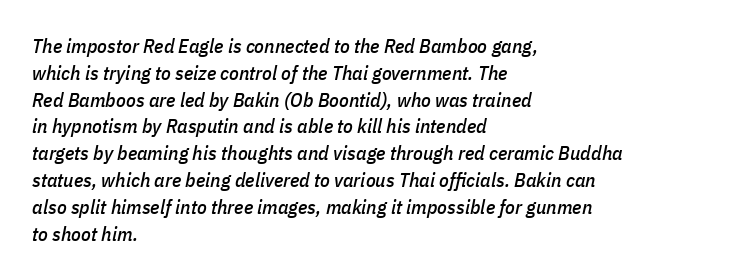
The space directly below the letters is spotless. Left-aligned paragraph, ragged on the right. Slant detected: the letters are inclined. Characters follow at the spacing the type designer built in. A typesetter would call this leading conventional body-copy spacing.
